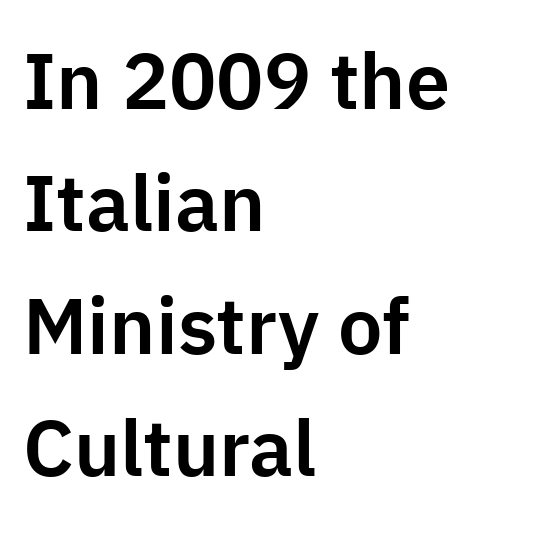
Tracking value appears to be zero — textbook default spacing. This sample has the flowing, uneven cadence of proportional lettering. Underlining? Definitely not there. The lettering stays uniformly vertical, giving the passage a roman look. Look at the bottom of the vertical strokes: they stop flat, with no serifs. The block of text has a typical density, with ordinary space between rows.
